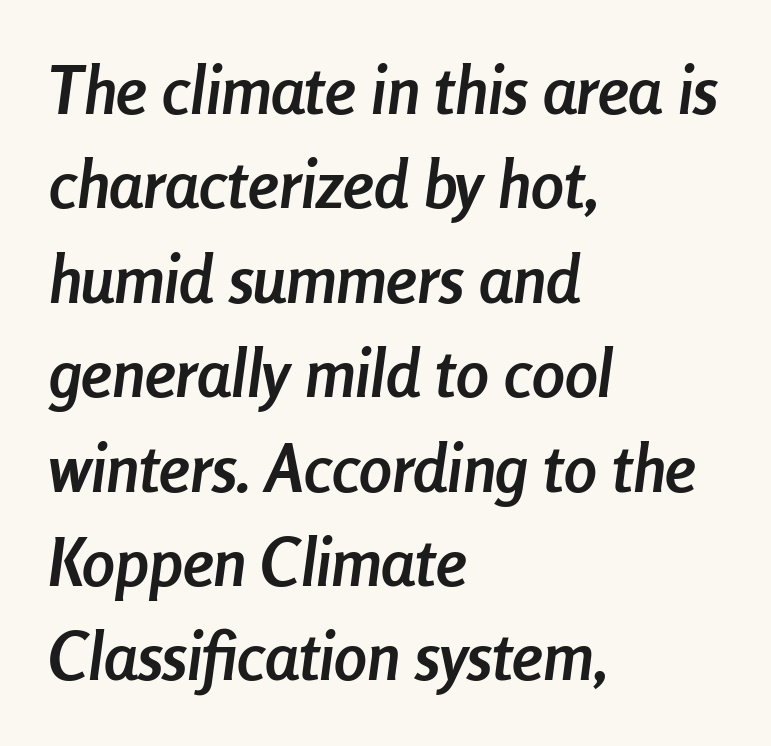
Q: Is the text bold? A: Yes.
Q: Is the text italic (slanted)? A: Yes, it leans right by about 8 degrees.
Q: Is the text underlined? A: No.
Q: How is the paragraph aligned? A: Left-aligned.
Q: Is the spacing between letters normal or unusually wide? A: Normal.
Q: Is the spacing between lines tight, normal or loose? A: Normal.
Q: Width (condensed, normal, or wide)? A: Condensed.
Q: Stroke contrast? A: Low.
Q: x-height? A: Medium.
Q: Monospaced? A: No.
